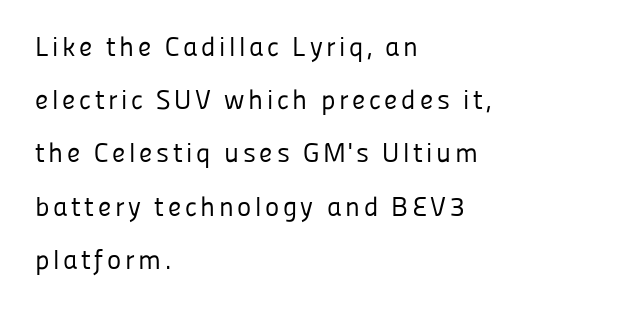
Notice how the stems are strictly vertical — no italics here. Summary of vertical rhythm: relaxed, with wide interline spacing. The setting favours the left margin, as ordinary paragraphs usually do. Think standard paragraph weight, or any step lighter than that. Descender tails drop into unmarked territory.
